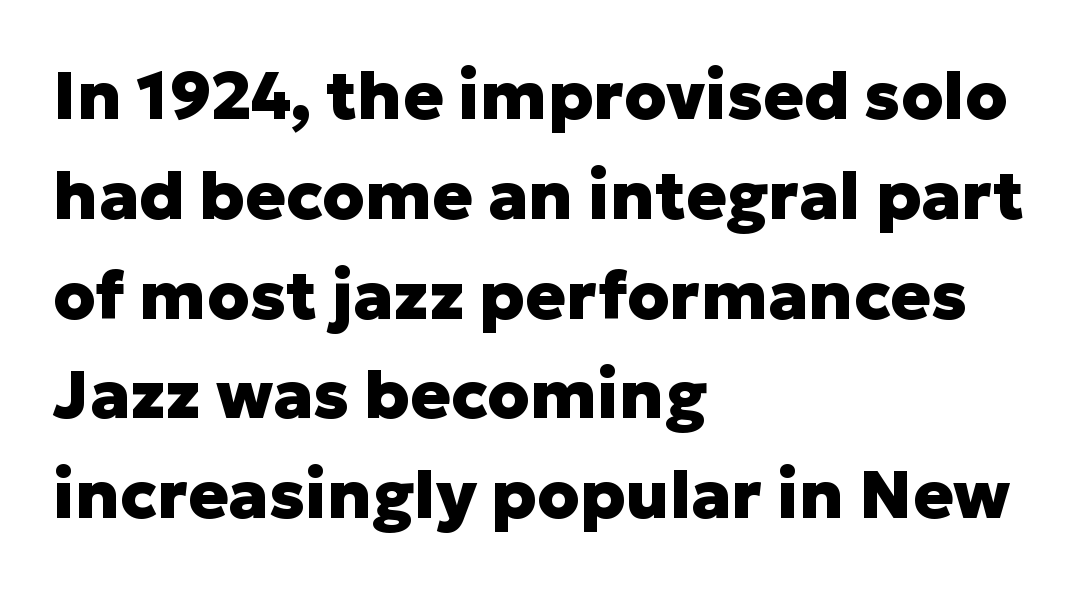
{"serif": "no", "italic": "no", "bold": "yes", "weight": "heavy", "width": "normal", "stroke_contrast": "low", "x_height": "medium", "monospaced": "no", "underline": "no", "align": "left", "line_spacing": "normal", "line_spacing_ratio": 1.49, "letter_spacing": "normal", "letter_spacing_em": 0.0, "glyph_px": 67}
